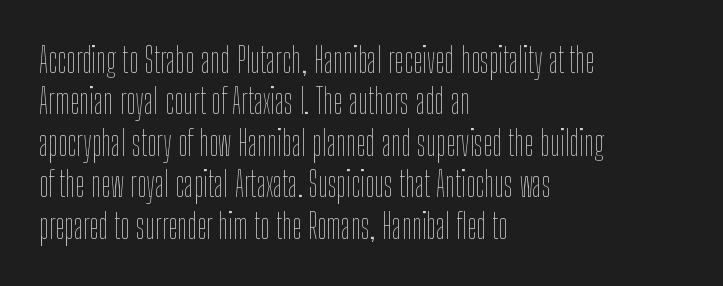
Typeset ragged right — the left edge is the straight one. The area under the type is left untouched. These glyphs show unthickened strokes, regular width or finer. This sample has the flowing, uneven cadence of proportional lettering. These lines were composed using upright roman letters.
